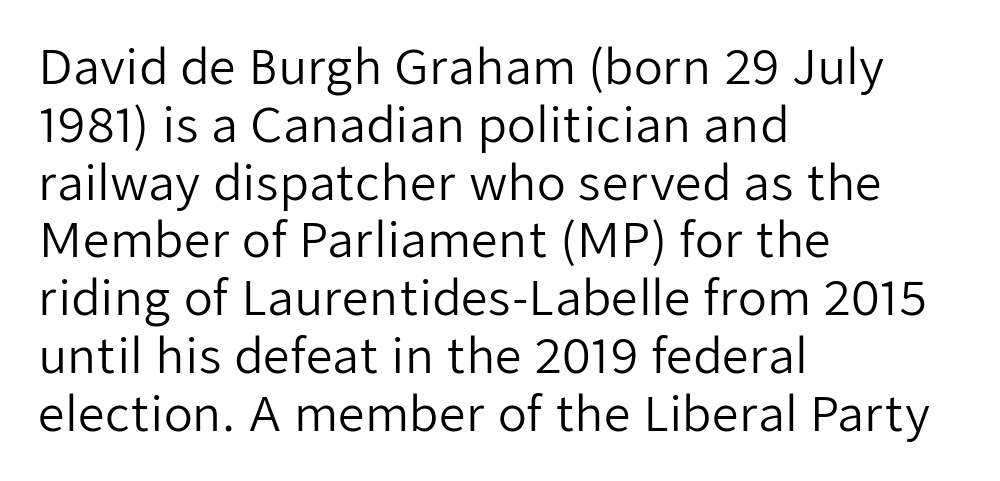
Quick note: underline off. No extra tracking has been applied to these lines. A typesetter would call this proportional, since set widths differ per character. Heaviness? Minimal to ordinary, like unemphasized prose. Notice how the stems are strictly vertical — no italics here.
